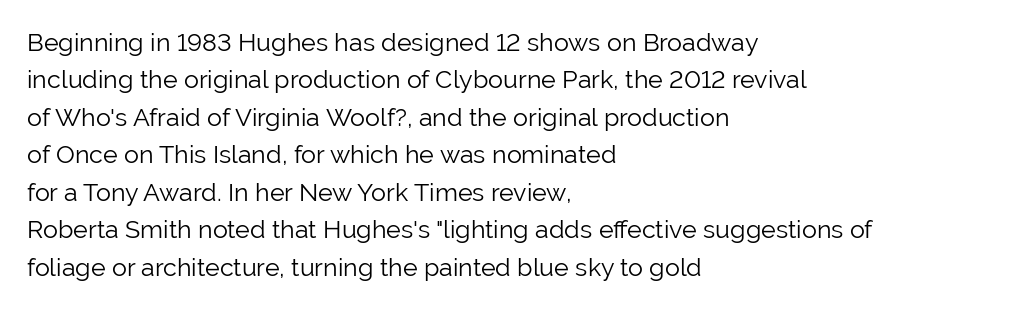
In CSS terms this would be text-align: left. Descenders are the only things crossing below the line. One glance says typical: line gaps are just what's usual. This is the regular roman posture of the typeface.
